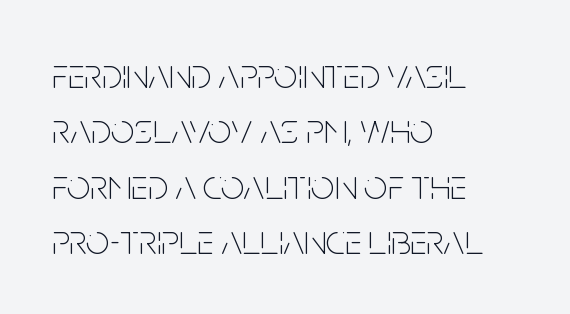
{"serif": "no", "italic": "no", "bold": "no", "weight": "thin", "width": "condensed", "stroke_contrast": "low", "x_height": "large", "monospaced": "no", "underline": "no", "align": "left", "line_spacing": "normal", "line_spacing_ratio": 1.32, "letter_spacing": "normal", "letter_spacing_em": 0.0, "glyph_px": 42}
